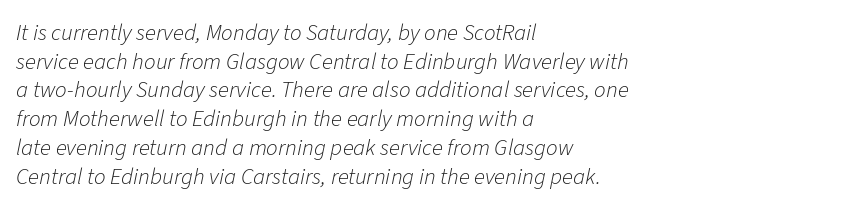
The image shows 23 px text type, italic (leaning right); set left-aligned, normal line spacing (1.25x), normal letter spacing, not underlined.
